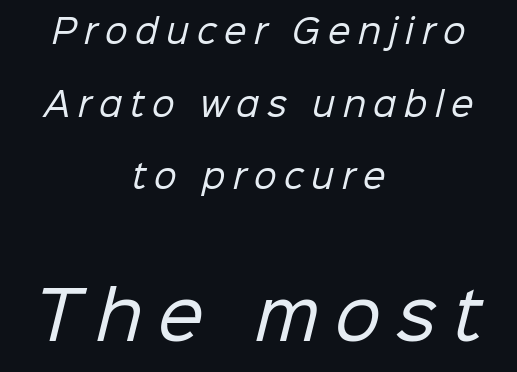
Q: Is the text bold? A: No.
Q: Is the typeface a serif or a sans-serif typeface? A: Sans-serif.
Q: Is the text underlined? A: No.
Q: How is the paragraph aligned? A: Centered.
Q: Is the spacing between letters normal or unusually wide? A: Unusually wide.
Q: Is the spacing between lines tight, normal or loose? A: Loose.
Q: Which block of text is set in a larger size, the first (top) or the second (bottom)? A: The second (bottom) one.
Q: Width (condensed, normal, or wide)? A: Normal.
Q: Stroke contrast? A: Low.
Q: x-height? A: Medium.
Q: Monospaced? A: No.
